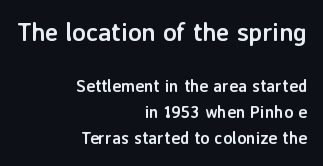
Students, note that the glyphs here touch the page at normal intervals. Short and long lines alike share a common ending point at right. This sample uses an upright cut, with every glyph sitting square on the baseline. Two sizes are in play, and the larger belongs to the first block.
